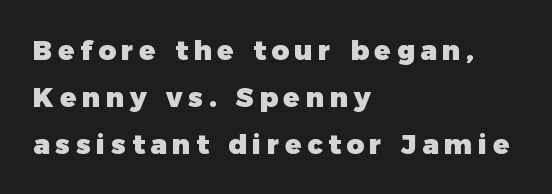
The image shows 27 px bold type, upright; set left-aligned, line spacing 1.74x, unusually wide letter spacing (+0.21 em), not underlined.
